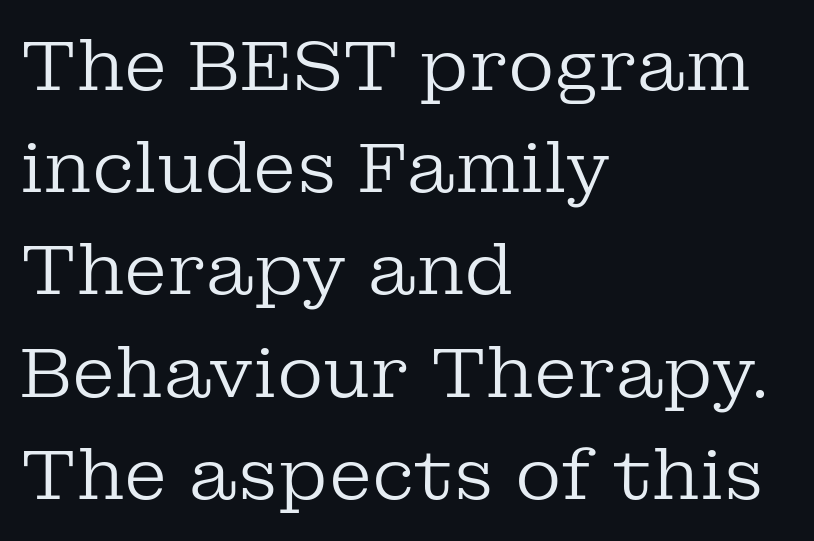
Each letter's strokes conclude with small projecting serifs. In terms of posture, this sample is upright. Just letters on the line, the space beneath them empty. Students, observe: this is what conventionally led text looks like.
